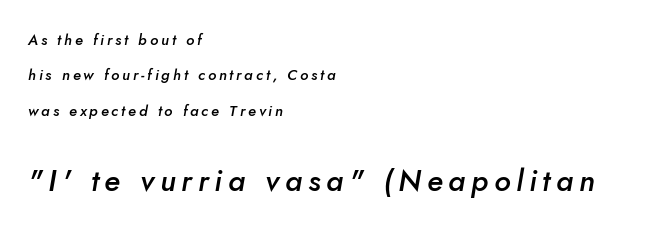
The image shows 30 px semibold type, italic (leaning right); set left-aligned, loose line spacing (2.36x), not underlined; the second (bottom) block is 2.0x larger; low stroke contrast and a small x-height.
